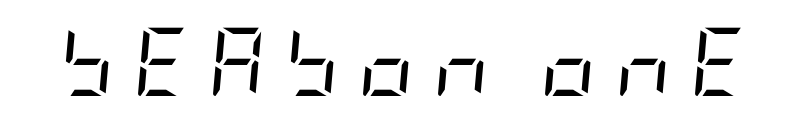
Q: Is the text bold? A: No.
Q: Is the text italic (slanted)? A: Yes, it leans right by about 5 degrees.
Q: Is the text underlined? A: No.
Q: Is the spacing between letters normal or unusually wide? A: Unusually wide.
Q: Width (condensed, normal, or wide)? A: Condensed.
Q: Stroke contrast? A: Low.
Q: x-height? A: Large.
